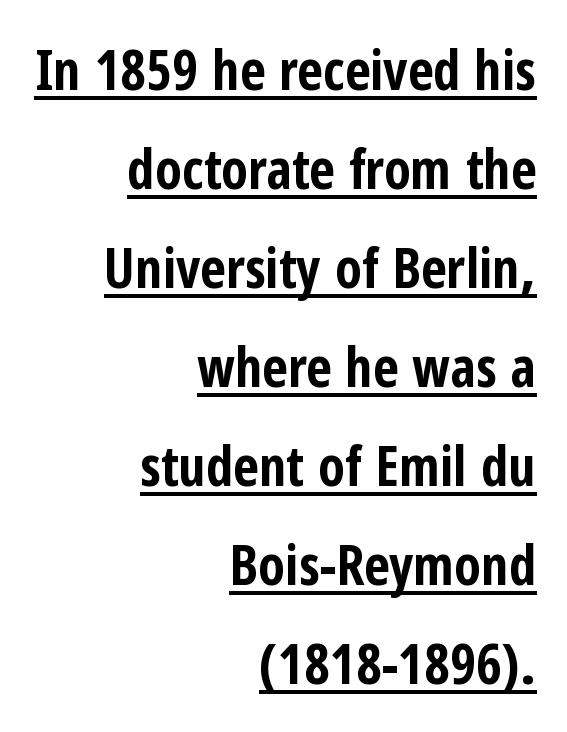
The image shows 55 px bold, condensed sans-serif type, upright; set right-aligned, line spacing 1.8x, normal letter spacing, underlined; low stroke contrast and a medium x-height.
